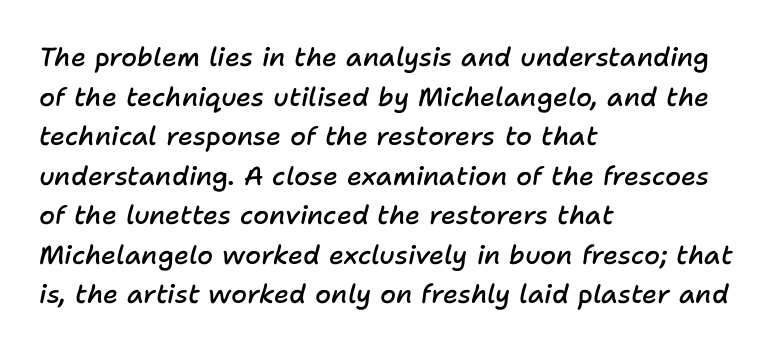
Q: Is the text bold? A: Semi-bold.
Q: Is the text italic (slanted)? A: Yes, it leans right by about 11 degrees.
Q: Is the text underlined? A: No.
Q: How is the paragraph aligned? A: Left-aligned.
Q: Is the spacing between letters normal or unusually wide? A: Normal.
Q: Is the spacing between lines tight, normal or loose? A: Normal.
